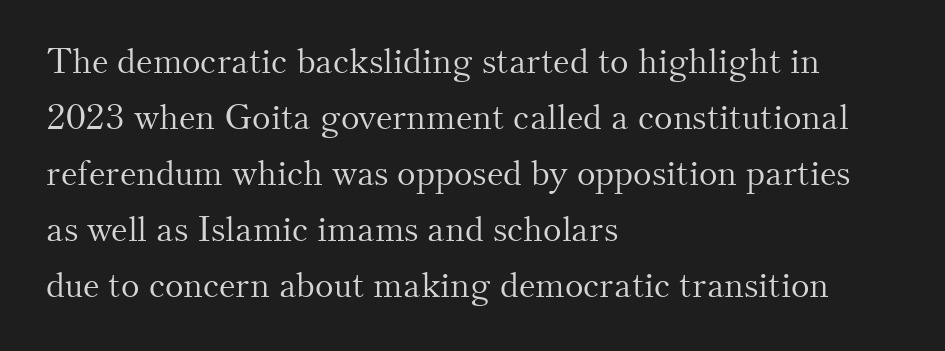
{"serif": "yes", "italic": "no", "bold": "no", "weight": "light", "width": "normal", "stroke_contrast": "medium", "x_height": "small", "monospaced": "no", "underline": "no", "align": "left", "line_spacing": "normal", "line_spacing_ratio": 1.6, "letter_spacing": "normal", "letter_spacing_em": 0.0, "glyph_px": 35}
